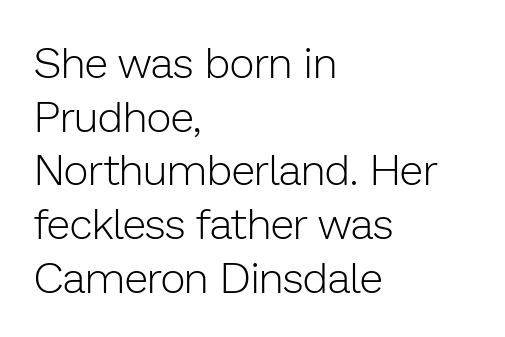
Q: Is the text bold? A: No.
Q: Is the text italic (slanted)? A: No, it is upright.
Q: Is the typeface a serif or a sans-serif typeface? A: Sans-serif.
Q: Is the text underlined? A: No.
Q: How is the paragraph aligned? A: Left-aligned.
Q: Is the spacing between letters normal or unusually wide? A: Normal.
Q: Is the spacing between lines tight, normal or loose? A: Normal.
Q: Width (condensed, normal, or wide)? A: Normal.
Q: Stroke contrast? A: Low.
Q: x-height? A: Medium.
Q: Monospaced? A: No.
